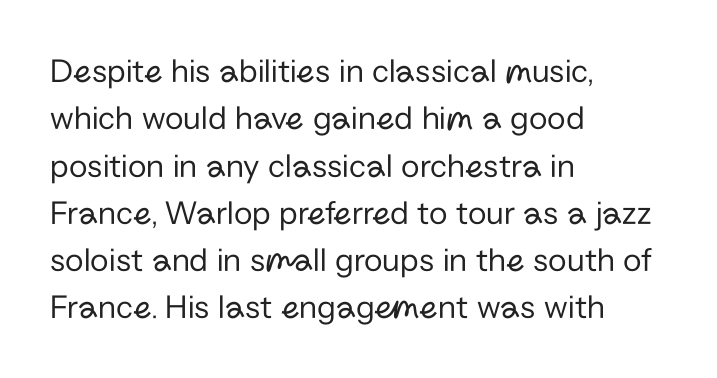
The image shows 34 px regular-weight sans-serif type, upright; set left-aligned, normal line spacing (1.39x), normal letter spacing, not underlined; low stroke contrast and a medium x-height.
